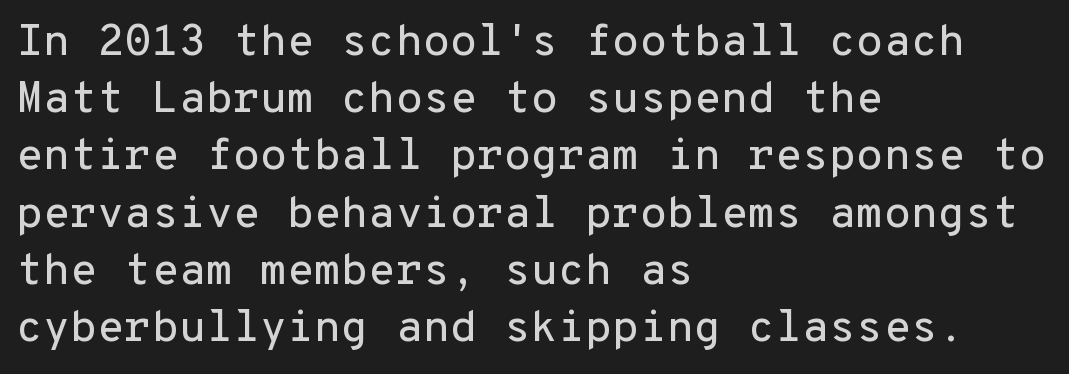
Q: Is the text italic (slanted)? A: No, it is upright.
Q: Is the typeface a serif or a sans-serif typeface? A: Sans-serif.
Q: Is the text underlined? A: No.
Q: How is the paragraph aligned? A: Left-aligned.
Q: Is the spacing between letters normal or unusually wide? A: Normal.
Q: Is the spacing between lines tight, normal or loose? A: Normal.
Q: Width (condensed, normal, or wide)? A: Normal.
Q: Stroke contrast? A: Low.
Q: x-height? A: Medium.
Q: Monospaced? A: Yes.
